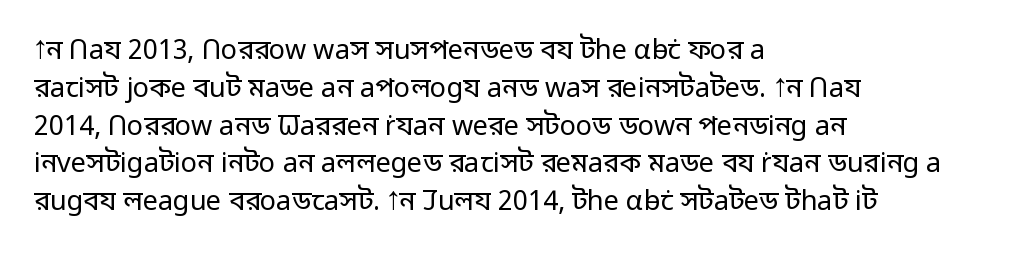
The image shows 27 px text type, upright; set left-aligned, normal line spacing (1.4x), normal letter spacing, not underlined.
